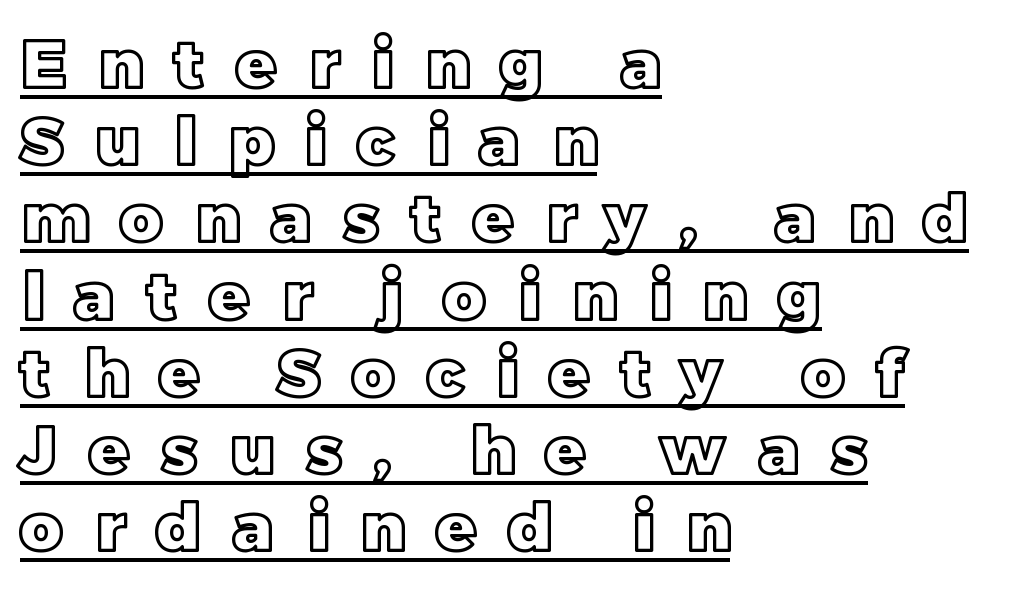
The image shows 66 px text type, upright; set left-aligned, line spacing 1.17x, unusually wide letter spacing (+0.48 em), underlined; a large x-height.
